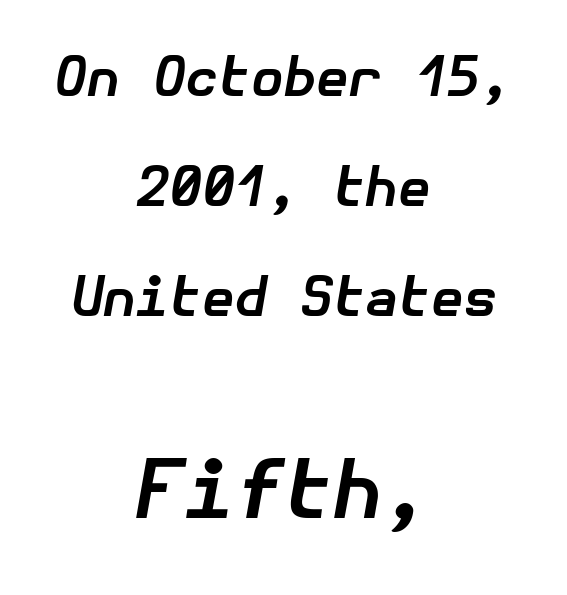
{"italic": "yes", "lean": "right", "slant_degrees": 10, "bold": "yes", "weight": "bold", "width": "normal", "stroke_contrast": "low", "x_height": "medium", "underline": "no", "align": "center", "line_spacing": "loose", "line_spacing_ratio": 2.08, "letter_spacing": "normal", "letter_spacing_em": 0.0, "larger_block": "second", "size_ratio": 1.51, "glyph_px": 80}
